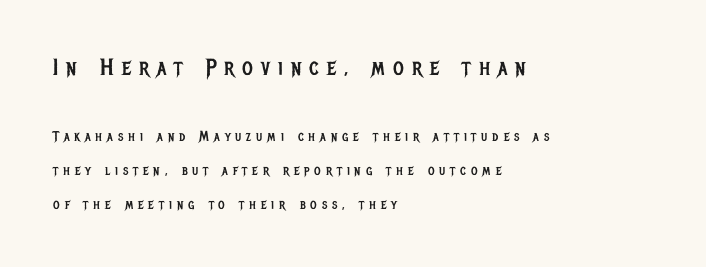
Q: Is the text bold? A: No.
Q: Is the text italic (slanted)? A: No, it is upright.
Q: Is the text underlined? A: No.
Q: How is the paragraph aligned? A: Left-aligned.
Q: Is the spacing between letters normal or unusually wide? A: Unusually wide.
Q: Is the spacing between lines tight, normal or loose? A: Loose.
Q: Which block of text is set in a larger size, the first (top) or the second (bottom)? A: The first (top) one.
